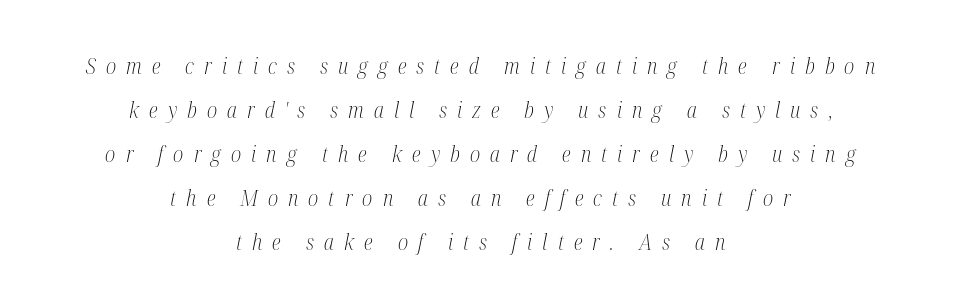
The image shows 21 px text type, italic (leaning right); set centered, loose line spacing (2.09x), unusually wide letter spacing (+0.48 em), not underlined.
